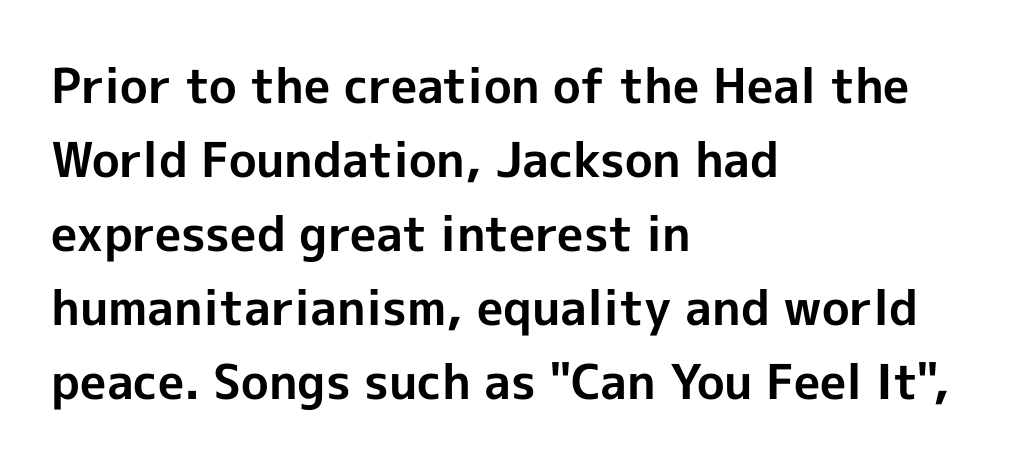
Q: Is the text bold? A: Yes.
Q: Is the text italic (slanted)? A: No, it is upright.
Q: Is the typeface a serif or a sans-serif typeface? A: Sans-serif.
Q: Is the text underlined? A: No.
Q: How is the paragraph aligned? A: Left-aligned.
Q: Is the spacing between letters normal or unusually wide? A: Normal.
Q: Is the spacing between lines tight, normal or loose? A: Normal.
Q: Width (condensed, normal, or wide)? A: Normal.
Q: x-height? A: Medium.
Q: Monospaced? A: No.
